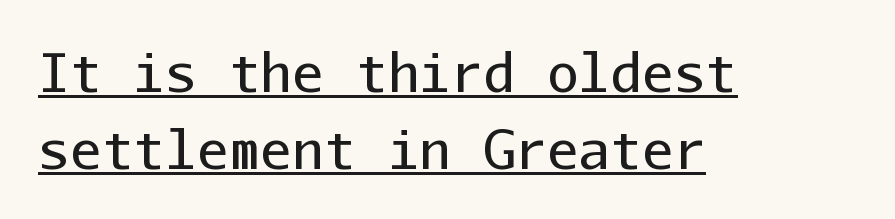
{"serif": "no", "italic": "no", "bold": "no", "weight": "regular", "width": "normal", "stroke_contrast": "low", "x_height": "medium", "monospaced": "yes", "underline": "yes", "align": "left", "line_spacing": "normal", "line_spacing_ratio": 1.45, "letter_spacing": "normal", "letter_spacing_em": 0.0, "glyph_px": 53}
